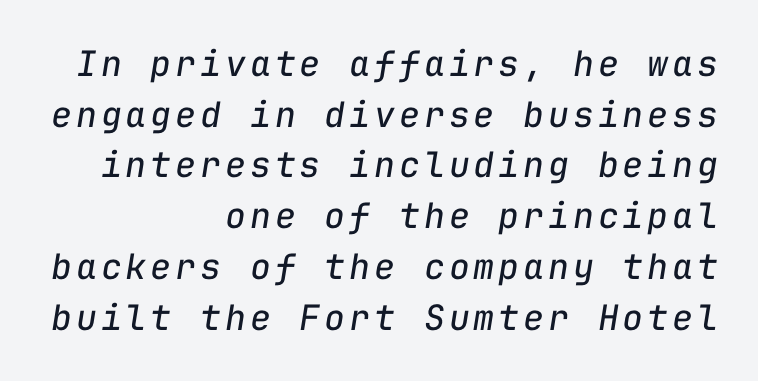
What's the leading like? Ordinary, nothing unusual. Typeset ragged left — the right edge is the straight one. Does the lettering tilt? It does — this is italic. The strip under each line holds only bare page. These glyphs show unthickened strokes, regular width or finer.
